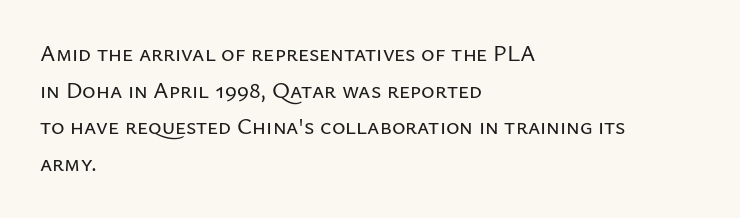
{"italic": "no", "underline": "no", "align": "left", "line_spacing": "normal", "line_spacing_ratio": 1.59, "letter_spacing": "normal", "letter_spacing_em": 0.0, "glyph_px": 23}
